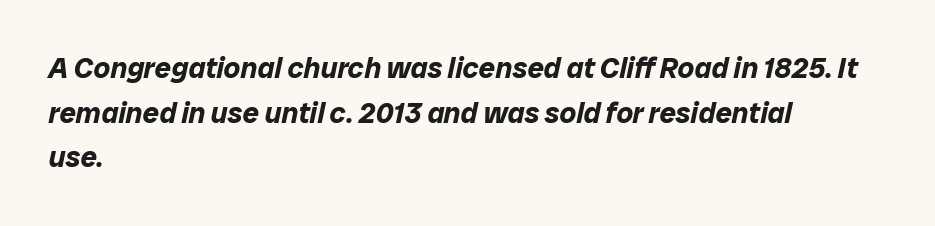
The image shows 29 px bold type, italic (leaning right); set left-aligned, normal line spacing (1.54x), normal letter spacing, not underlined; low stroke contrast and a medium x-height.
